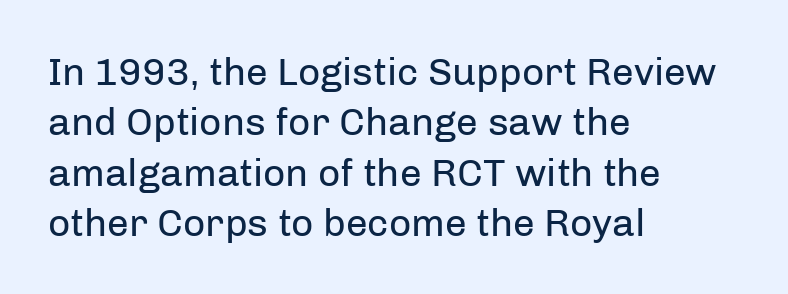
Serif or sans? Sans — the stroke terminals are bare. Reading down the column, the eye jumps a familiar distance to each next line. Does extra space separate the letters? No, they use regular spacing. Counters stay open thanks to moderate or lighter strokes. This sample is left-justified, so line endings fall wherever the words run out.
